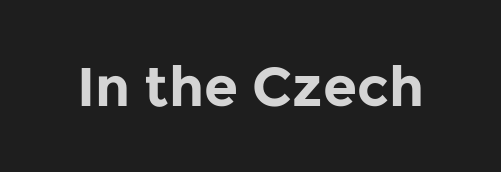
{"serif": "no", "italic": "no", "bold": "yes", "weight": "bold", "width": "normal", "stroke_contrast": "low", "x_height": "medium", "monospaced": "no", "underline": "no", "letter_spacing": "normal", "letter_spacing_em": 0.0, "glyph_px": 55}
